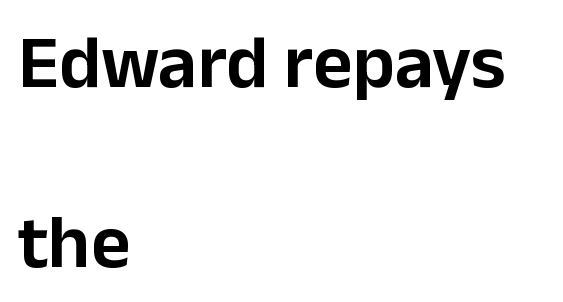
{"serif": "no", "italic": "no", "width": "normal", "stroke_contrast": "low", "x_height": "medium", "monospaced": "no", "underline": "no", "align": "left", "line_spacing": "loose", "line_spacing_ratio": 2.37, "letter_spacing": "normal", "letter_spacing_em": 0.0, "glyph_px": 76}
